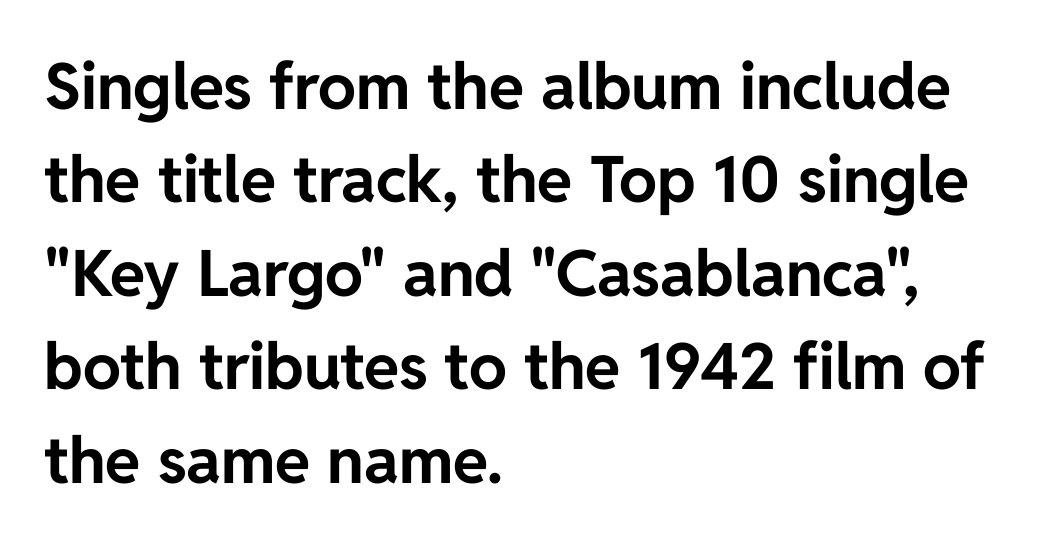
The image shows 64 px bold sans-serif type, upright; set left-aligned, normal line spacing (1.46x), normal letter spacing, not underlined; low stroke contrast and a medium x-height.
